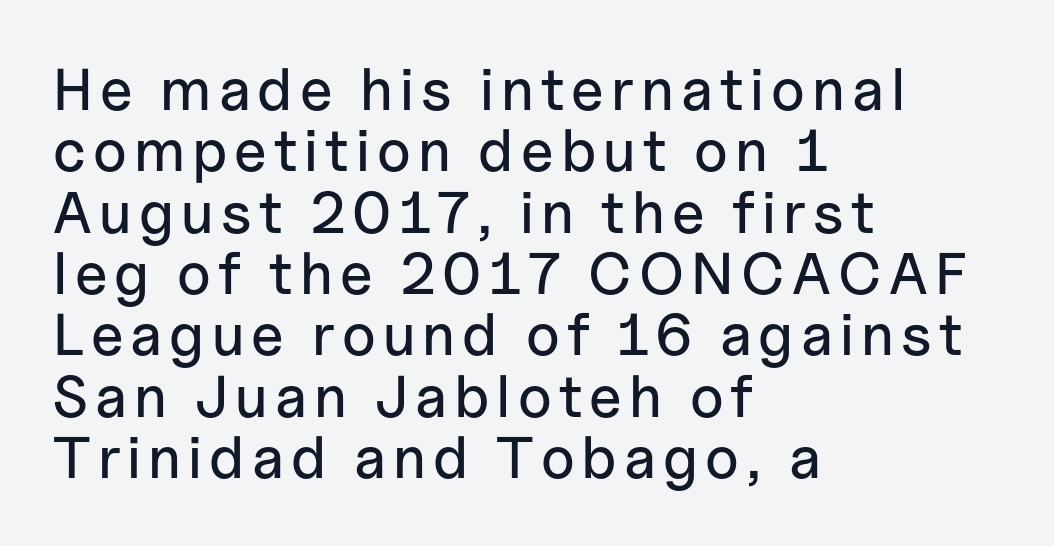
Successive baselines arrive quickly, one right under another. Is the block centered? No — it sits flush against the left margin. Vertical strokes here are truly vertical. The passage shown is typed in a proportional face where columns would drift. Honestly, there is no underline to notice here at all. Note: no serifs on the glyphs.
